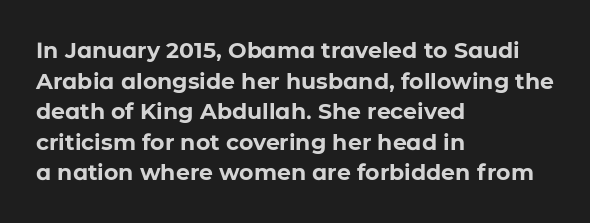
{"italic": "no", "bold": "yes", "underline": "no", "align": "left", "line_spacing": "normal", "line_spacing_ratio": 1.39, "letter_spacing": "normal", "letter_spacing_em": 0.0, "glyph_px": 22}
